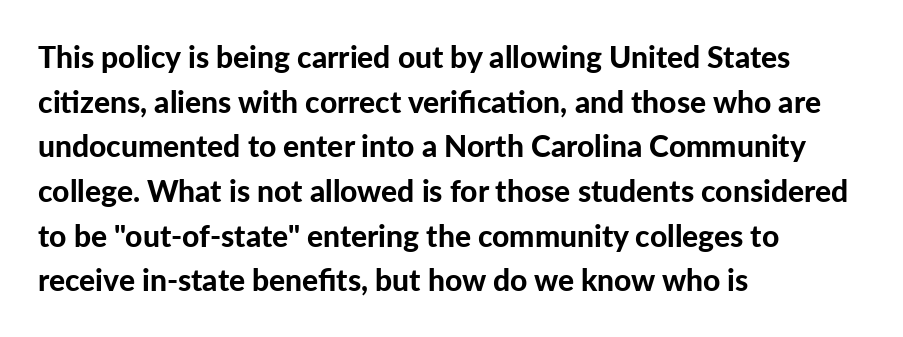
The passage shown is not underscored anywhere. In terms of weight, the rendering is a true, heavy bold. This rendering leaves character spacing at its baseline value. Character widths vary here, with narrow letters taking less room than wide ones.
